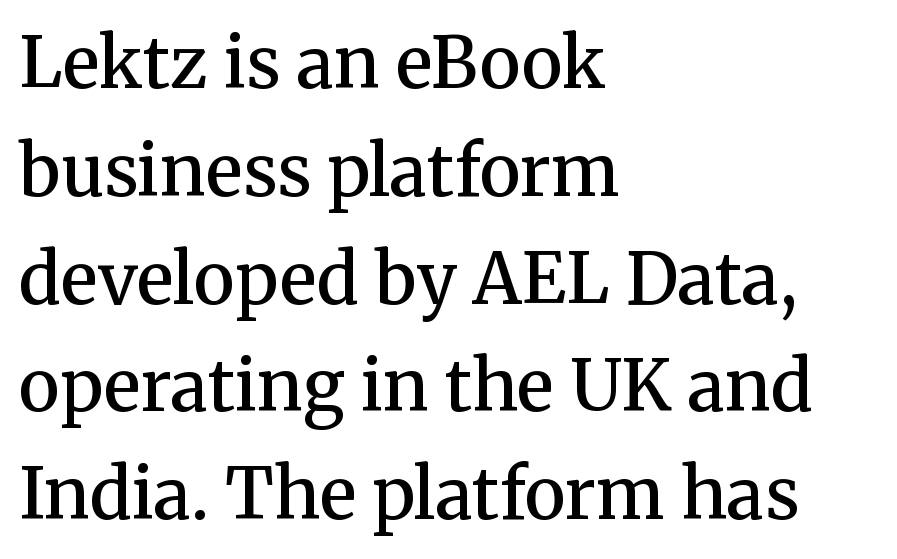
The image shows 70 px semibold serif type, upright; set left-aligned, normal line spacing (1.54x), normal letter spacing, not underlined; medium stroke contrast and a medium x-height.
